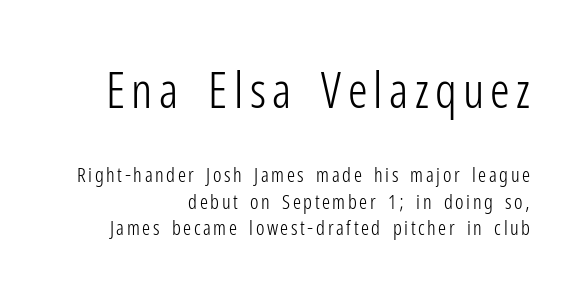
{"serif": "no", "italic": "no", "bold": "no", "weight": "light", "width": "condensed", "stroke_contrast": "low", "x_height": "medium", "monospaced": "no", "underline": "no", "align": "right", "line_spacing": "normal", "line_spacing_ratio": 1.34, "larger_block": "first", "size_ratio": 2.45, "glyph_px": 49}
